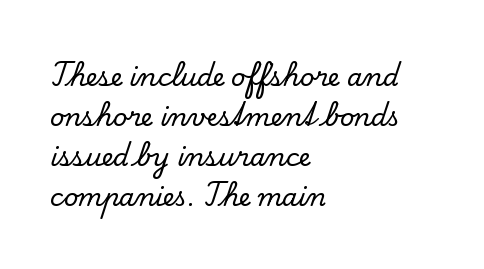
The lines are quadded left. Interline gaps are of average width in this sample. Each row of text sits above clean, open space. These lines keep a tight, regular rhythm from letter to letter.
